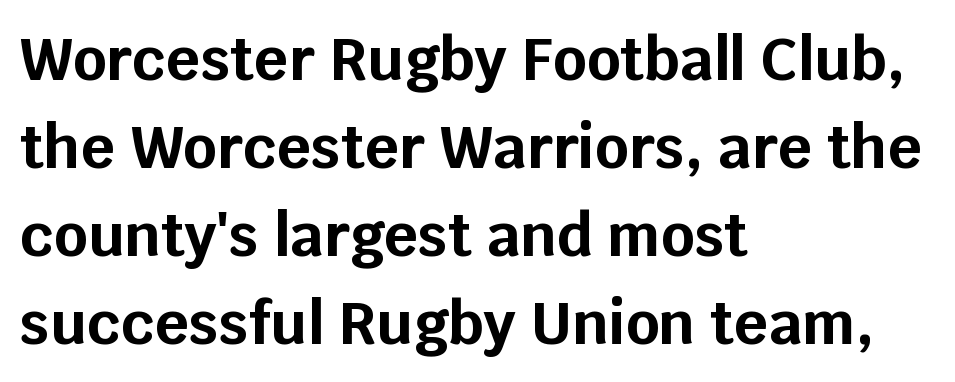
{"serif": "no", "italic": "no", "bold": "yes", "weight": "bold", "width": "normal", "stroke_contrast": "low", "x_height": "large", "monospaced": "no", "underline": "no", "align": "left", "line_spacing": "normal", "line_spacing_ratio": 1.49, "letter_spacing": "normal", "letter_spacing_em": 0.0, "glyph_px": 59}
